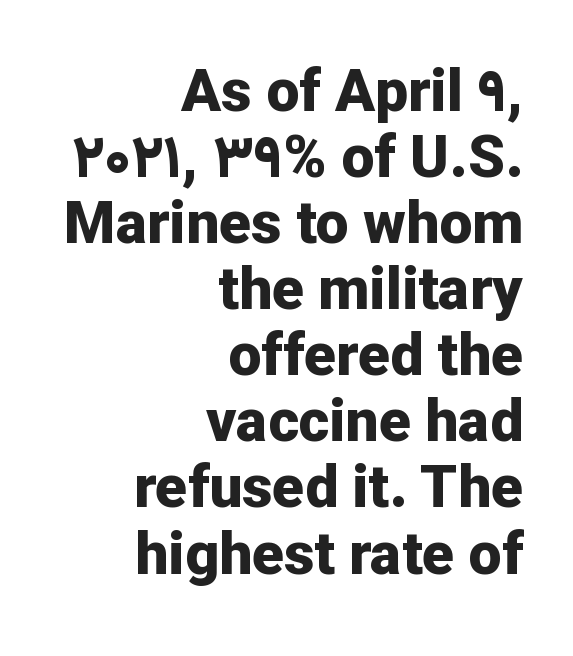
Closely set lines give the paragraph a compact silhouette. Anything drawn beneath the words? Only blank space. If you drew a ruler down the right edge, every line would touch it. The rendering uses a bold face; every stroke is thick and dark. This rendering employs a face without finishing strokes, i.e., a sans-serif. Glyph-to-glyph distance matches everyday printed text.
